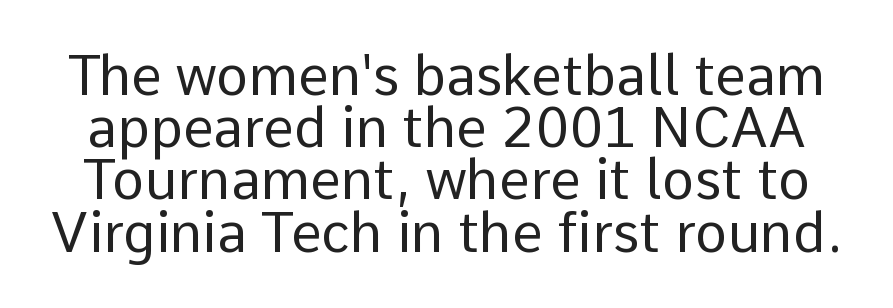
A roman cut, with each character standing at attention. Whoever set this chose condensed vertical rhythm over breathing room. Type style note: lacks serifs. You could not count columns in this text — the font is proportionally spaced.
